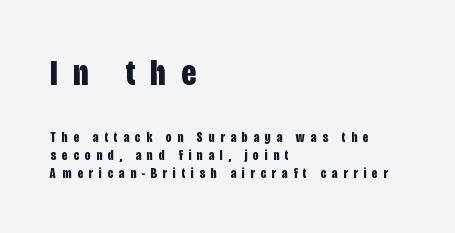
The space beneath each line is pristine and unruled. Of the two passages, the one on top uses the larger point size. Chunky letters — that's bold for sure. Each word looks stretched out because of the extra space between its letters. A student would call this left alignment; a typographer would say flush left, rag right.
